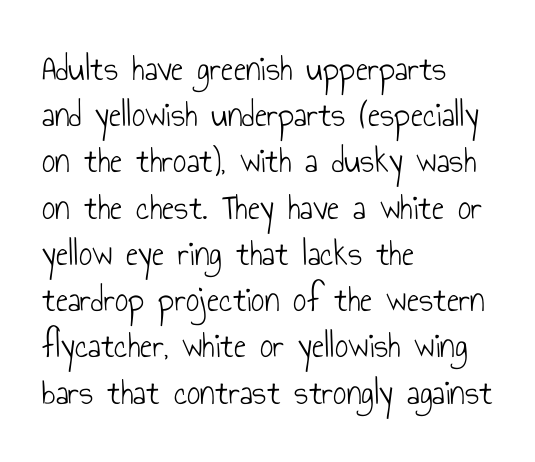
The image shows 37 px light, condensed sans-serif type, upright; set left-aligned, normal line spacing (1.25x), normal letter spacing, not underlined; low stroke contrast and a small x-height.
